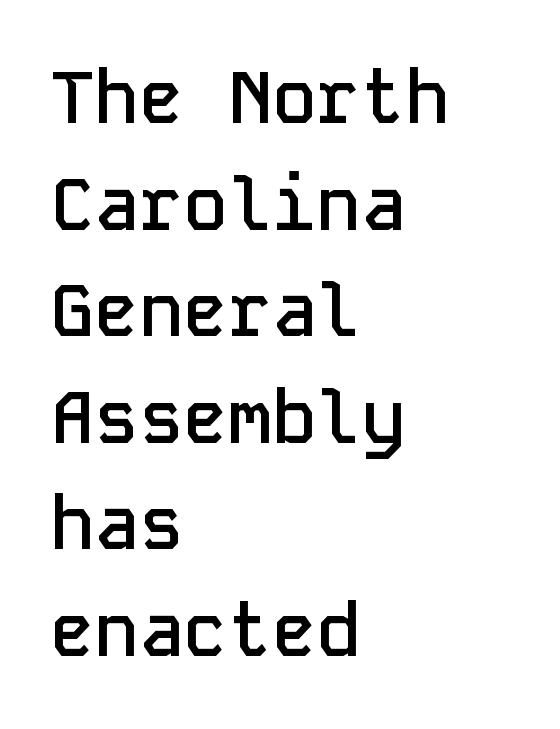
{"serif": "no", "italic": "no", "bold": "semi", "weight": "semibold", "width": "normal", "stroke_contrast": "low", "x_height": "medium", "monospaced": "yes", "underline": "no", "align": "left", "line_spacing": "normal", "line_spacing_ratio": 1.44, "letter_spacing": "normal", "letter_spacing_em": 0.0, "glyph_px": 74}
